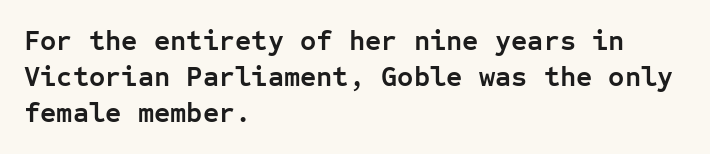
The rendering shows plain stroke endings on the letterforms — a sans-serif design. No extra tracking has been applied to these lines. On the weight axis this lands at bold, roughly 700. Vertically, the passage feels balanced, rows spaced as you'd expect. Think of a typewriter: that constant character pitch is what you see here. The paragraph shown leans on its left margin.
